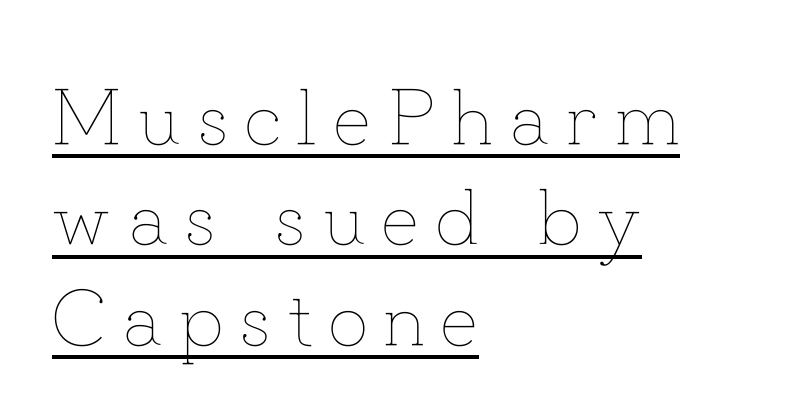
Q: Is the text bold? A: No.
Q: Is the text italic (slanted)? A: No, it is upright.
Q: Is the text underlined? A: Yes.
Q: How is the paragraph aligned? A: Left-aligned.
Q: Is the spacing between letters normal or unusually wide? A: Unusually wide.
Q: Is the spacing between lines tight, normal or loose? A: Normal.
Q: Width (condensed, normal, or wide)? A: Normal.
Q: Stroke contrast? A: Low.
Q: x-height? A: Small.
Q: Monospaced? A: No.
